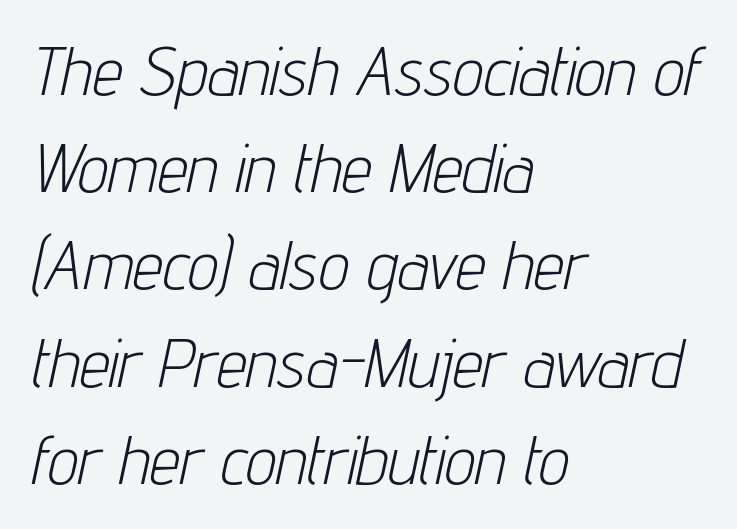
Here the designer chose a conventional face with non-uniform glyph widths. The font sits on the lighter half of the weight spectrum, regular included. If you drew a ruler down the left edge, every line would touch it. Vertical spacing — default. A bare baseline throughout the passage. If you drew a line through each stem, it would be angled.
